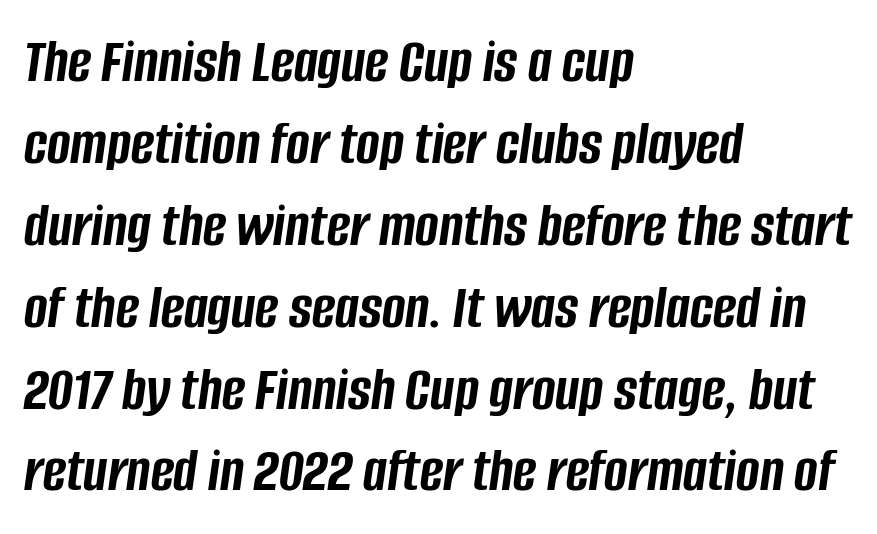
Has an underline been added? It has not. On the weight axis this lands at bold, roughly 700. The whole block is typeset with a tilt. Looks like regular typesetting: each glyph gets only the width it needs. The gaps between neighbouring characters are ordinary and unremarkable. The rendering anchors every line to the left-hand side.
